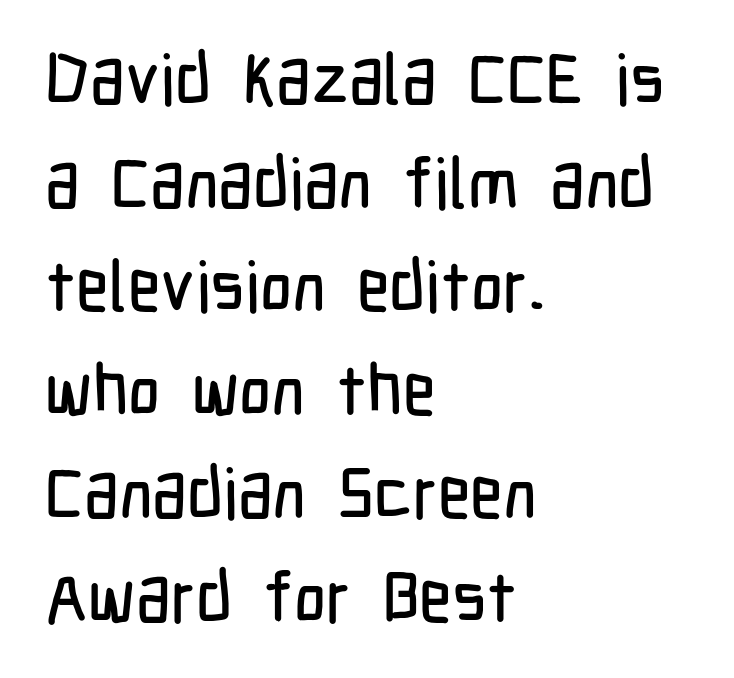
A roman cut, with each character standing at attention. Unmarked baselines from the first word to the last. Observe the ordinary spacing: letters are neighbours, not strangers. Leading: standard. These lines stack with their left ends in a neat column. Look at the bottom of the vertical strokes: they stop flat, with no serifs.
